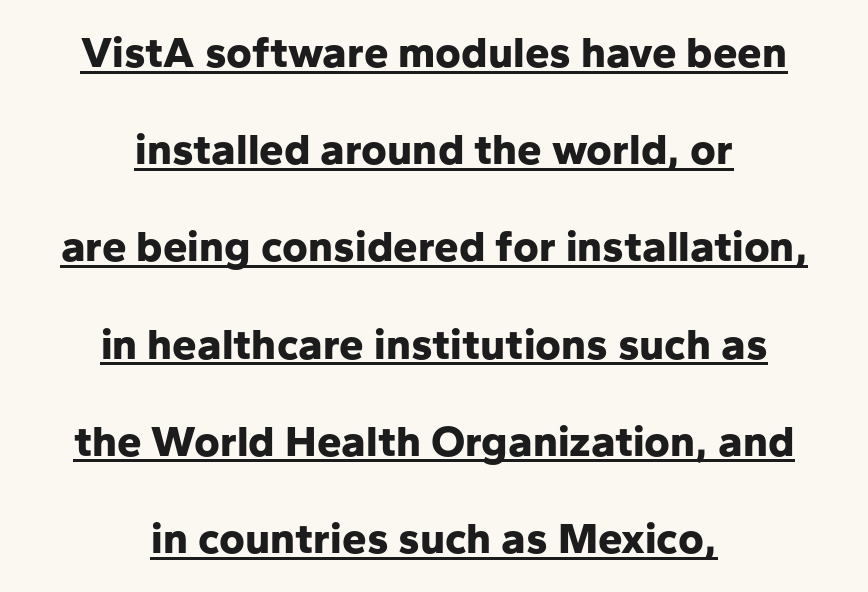
The image shows 44 px bold sans-serif type, upright; set centered, loose line spacing (2.21x), normal letter spacing, underlined; low stroke contrast and a medium x-height.
